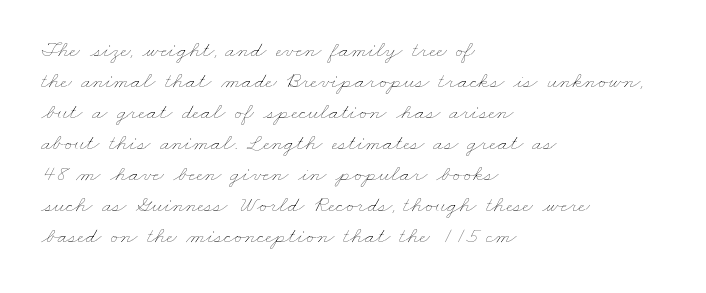
The vertical gap from one line to the next is medium. The letterforms sit at book weight or below. Underline: absent. All the whitespace from short lines collects on the right. The type is set solid horizontally, with unmodified tracking.
